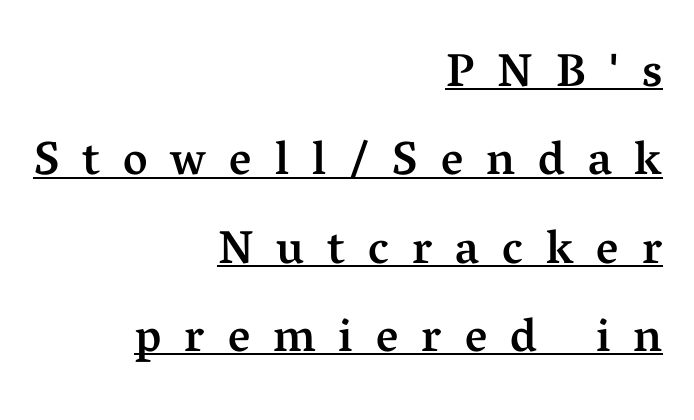
The image shows 47 px semibold serif type, upright; set right-aligned, line spacing 1.88x, unusually wide letter spacing (+0.49 em), underlined; medium stroke contrast and a medium x-height.
